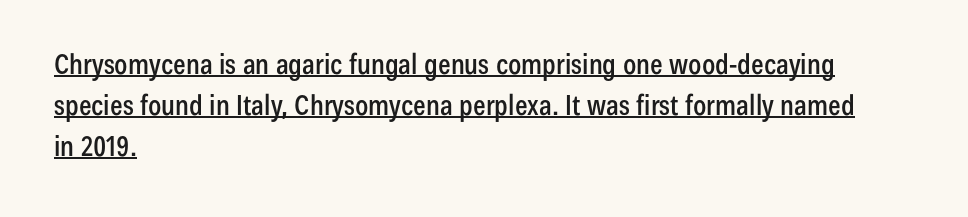
The image shows 28 px condensed sans-serif type, upright; set left-aligned, normal line spacing (1.46x), normal letter spacing, underlined; low stroke contrast and a medium x-height.
